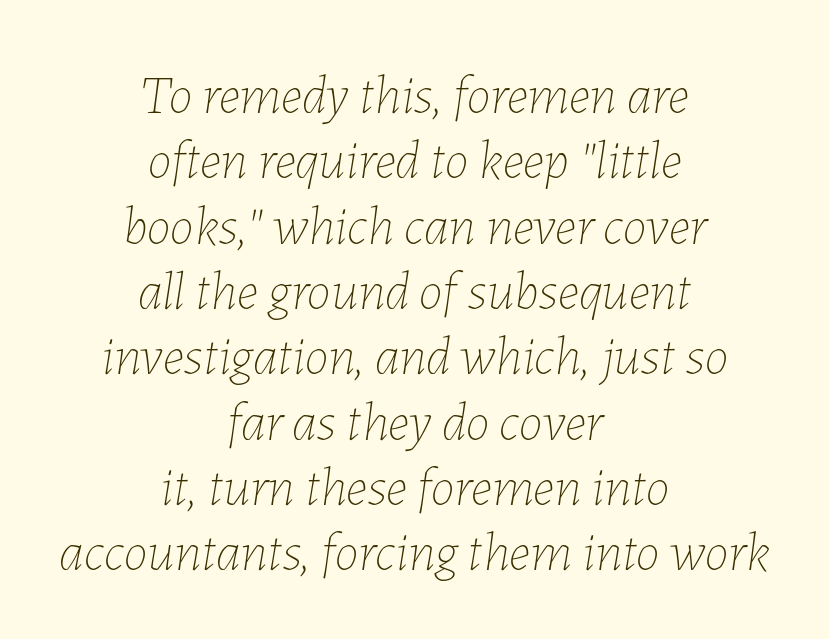
This sample is center-justified, so both line endings float freely. The cut favours lightness, reaching ordinary text weight at its darkest. What stands out about the letter spacing? Nothing — it is the standard amount. If you drew a line through each stem, it would be angled. Just letters on the line, the space beneath them empty.
